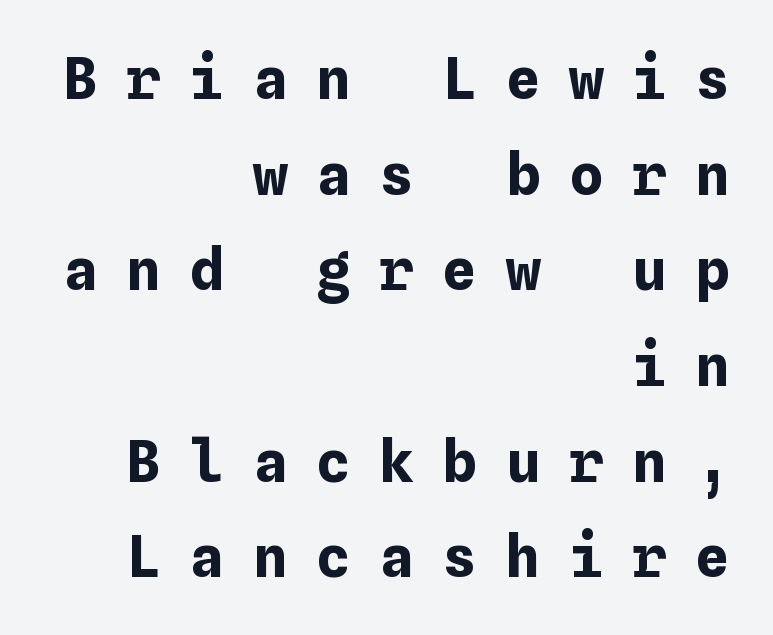
Q: Is the text bold? A: Yes.
Q: Is the text italic (slanted)? A: No, it is upright.
Q: Is the text underlined? A: No.
Q: How is the paragraph aligned? A: Right-aligned.
Q: Is the spacing between letters normal or unusually wide? A: Unusually wide.
Q: Is the spacing between lines tight, normal or loose? A: Normal.
Q: Width (condensed, normal, or wide)? A: Normal.
Q: Stroke contrast? A: Low.
Q: x-height? A: Medium.
